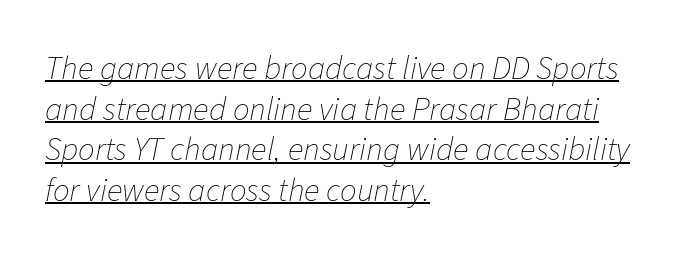
The image shows 33 px thin type, italic (leaning right); set left-aligned, line spacing 1.23x, normal letter spacing, underlined; low stroke contrast and a medium x-height.
